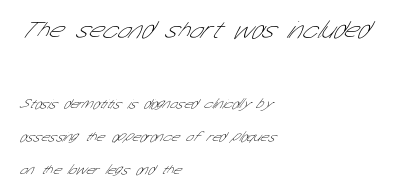
{"bold": "no", "underline": "no", "align": "left", "line_spacing": "loose", "line_spacing_ratio": 2.34, "letter_spacing": "normal", "letter_spacing_em": 0.0, "larger_block": "first", "size_ratio": 1.79, "glyph_px": 25}
